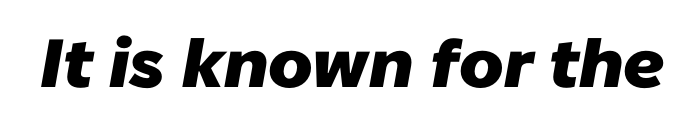
Spacing verdict: proportional, widths tailored to each character. Chunky letters — that's bold for sure. Unmarked baselines from the first word to the last. The characters display no serif detailing; their extremities are plain.
